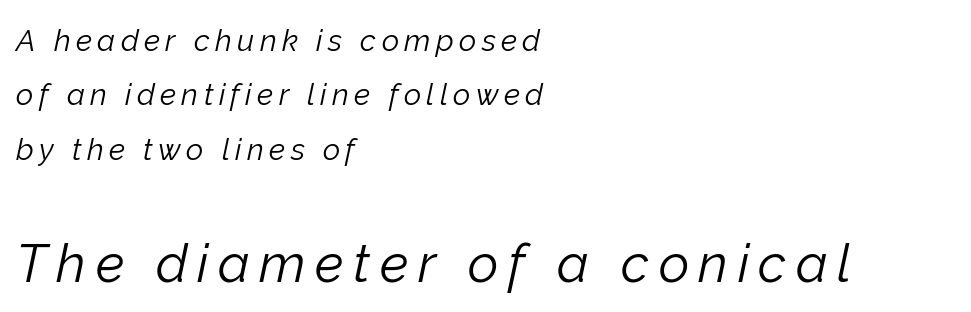
The typography opts for an oblique posture over an upright one. Looks like regular typesetting: each glyph gets only the width it needs. Compared with a centered layout, this one pins lines to the left instead. Top chunk: small. Bottom chunk: large. No letter is thick-stroked: the sample isn't bold.
